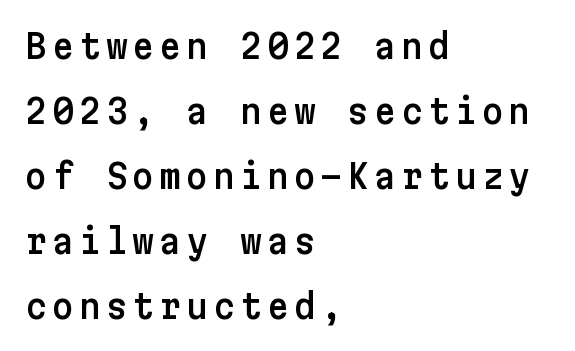
The image shows 34 px sans-serif type, upright; set left-aligned, loose line spacing (1.91x), not underlined; low stroke contrast and a medium x-height.
